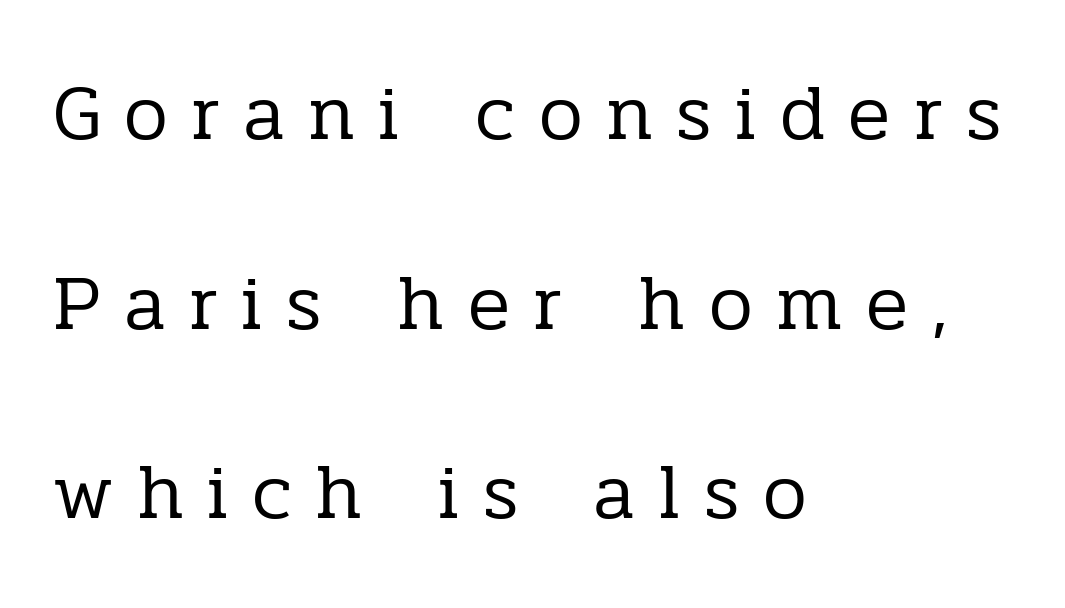
{"serif": "yes", "italic": "no", "bold": "no", "weight": "regular", "width": "normal", "stroke_contrast": "low", "x_height": "medium", "monospaced": "no", "underline": "no", "align": "left", "line_spacing": "loose", "line_spacing_ratio": 2.43, "letter_spacing": "wide", "letter_spacing_em": 0.3, "glyph_px": 78}
